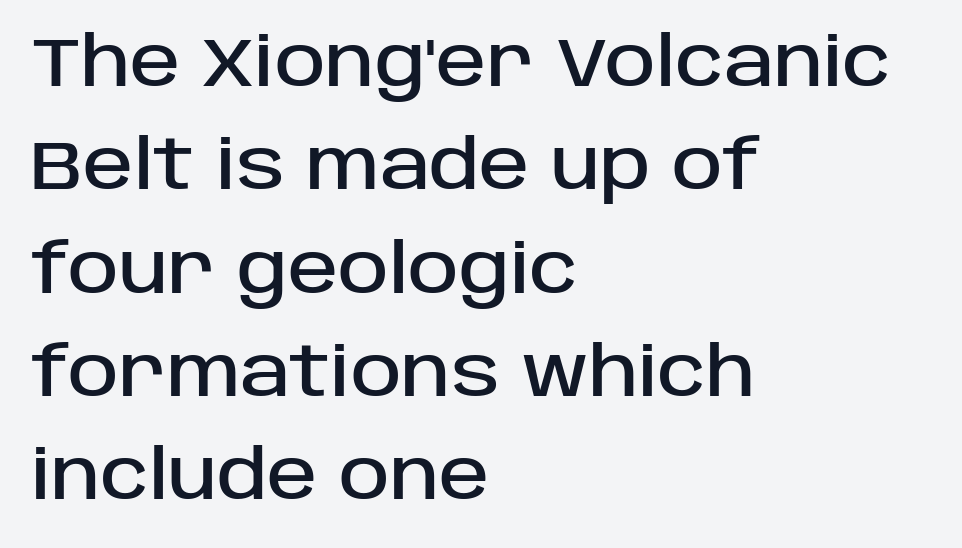
Q: Is the text italic (slanted)? A: No, it is upright.
Q: Is the typeface a serif or a sans-serif typeface? A: Sans-serif.
Q: Is the text underlined? A: No.
Q: How is the paragraph aligned? A: Left-aligned.
Q: Is the spacing between letters normal or unusually wide? A: Normal.
Q: Is the spacing between lines tight, normal or loose? A: Normal.
Q: Width (condensed, normal, or wide)? A: Normal.
Q: Stroke contrast? A: Low.
Q: x-height? A: Large.
Q: Monospaced? A: No.
